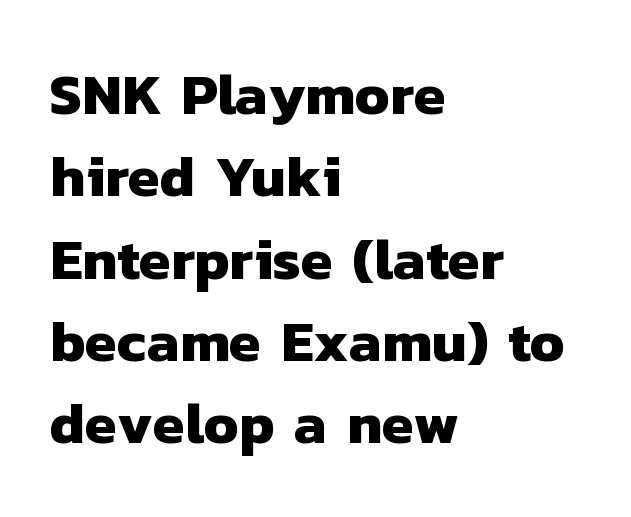
The image shows 58 px heavy sans-serif type; set left-aligned, normal line spacing (1.42x), normal letter spacing, not underlined; low stroke contrast and a medium x-height.
